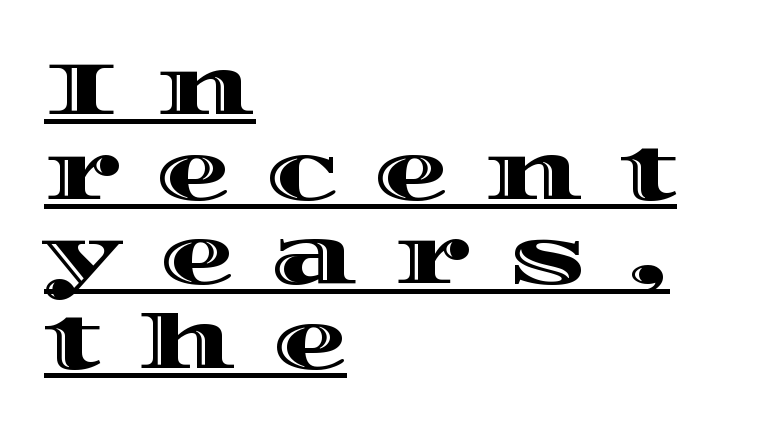
Italic? Not at all — the glyphs are vertical. The sample's only ornament is a line tracing under the words. Vertical spacing — tight. Each line starts at the same left margin while the right side varies. Character widths vary here, with narrow letters taking less room than wide ones.
